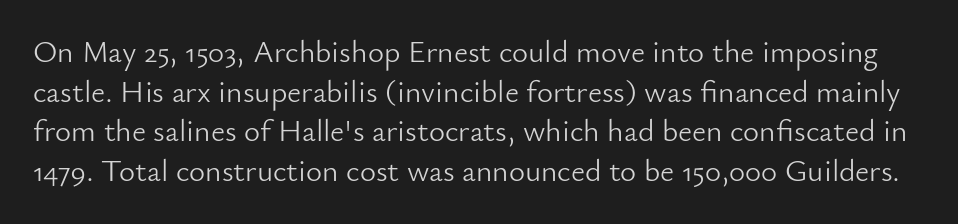
These lines are composed in type without serifs. No extra tracking has been applied to these lines. Unmarked baselines from the first word to the last. Italic? Not at all — the glyphs are vertical.
